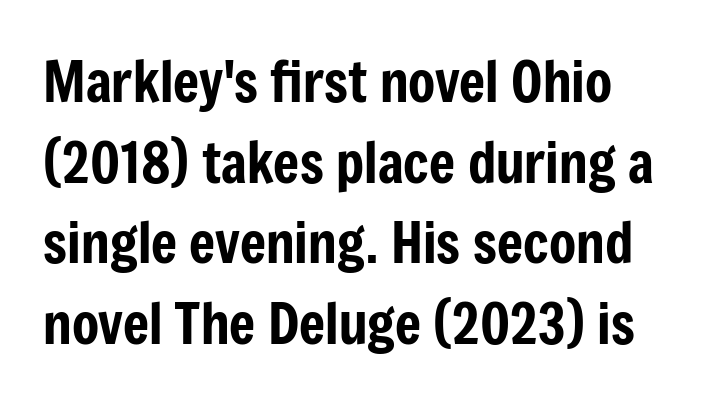
Looks like regular typesetting: each glyph gets only the width it needs. Lines of text with bare space underneath. Compared with typical body copy, the letter spacing here is the same. If you drew a line through each stem, it would be perfectly vertical. Leading: standard. The designer went with a sans here, leaving each stem footless.
